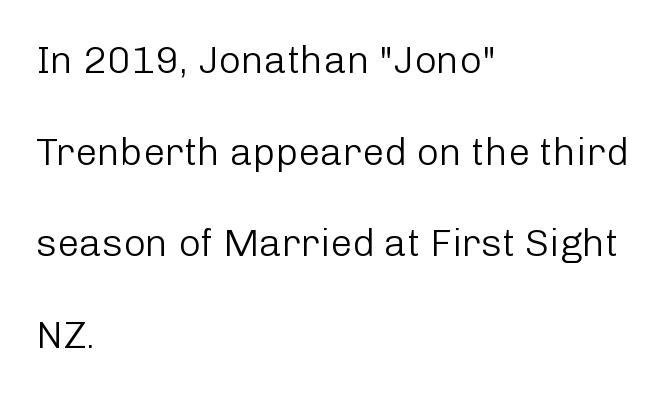
Examine the stroke ends and you'll find no serifs. Default kerning and tracking; the words read as compact shapes. This sample uses an upright cut, with every glyph sitting square on the baseline. A quiet, ordinary-to-light weight characterises the typeface. A typesetter would call this proportional, since set widths differ per character. Descenders hang freely into open space.
